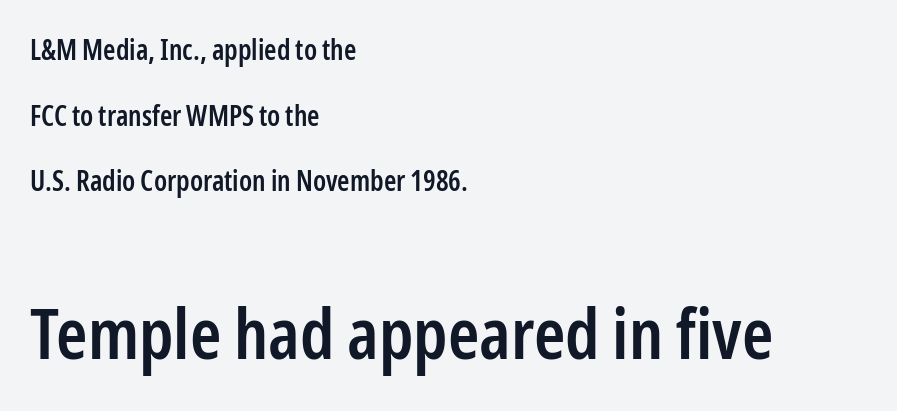
The image shows 71 px semibold, condensed sans-serif type, upright; set left-aligned, loose line spacing (2.34x), normal letter spacing, not underlined; the second (bottom) block is 2.54x larger; low stroke contrast and a medium x-height.
